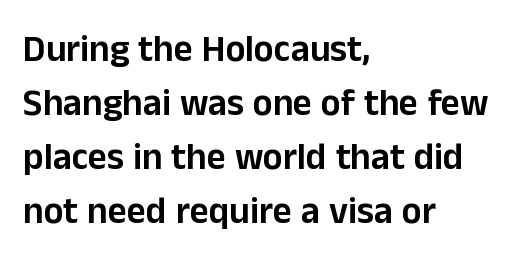
Q: Is the text italic (slanted)? A: No, it is upright.
Q: Is the typeface a serif or a sans-serif typeface? A: Sans-serif.
Q: Is the text underlined? A: No.
Q: How is the paragraph aligned? A: Left-aligned.
Q: Is the spacing between letters normal or unusually wide? A: Normal.
Q: Is the spacing between lines tight, normal or loose? A: Normal.
Q: Width (condensed, normal, or wide)? A: Normal.
Q: Stroke contrast? A: Low.
Q: x-height? A: Medium.
Q: Monospaced? A: No.
